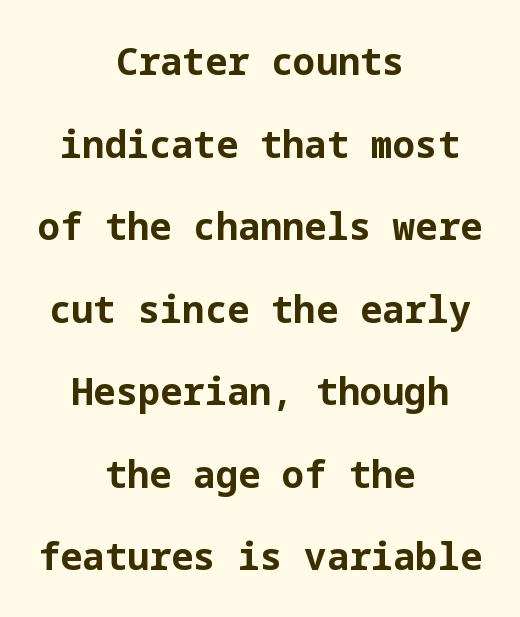
Q: Is the text bold? A: Yes.
Q: Is the text italic (slanted)? A: No, it is upright.
Q: Is the typeface a serif or a sans-serif typeface? A: Sans-serif.
Q: Is the text underlined? A: No.
Q: How is the paragraph aligned? A: Centered.
Q: Is the spacing between letters normal or unusually wide? A: Normal.
Q: Is the spacing between lines tight, normal or loose? A: Loose.
Q: Width (condensed, normal, or wide)? A: Normal.
Q: Stroke contrast? A: Low.
Q: x-height? A: Medium.
